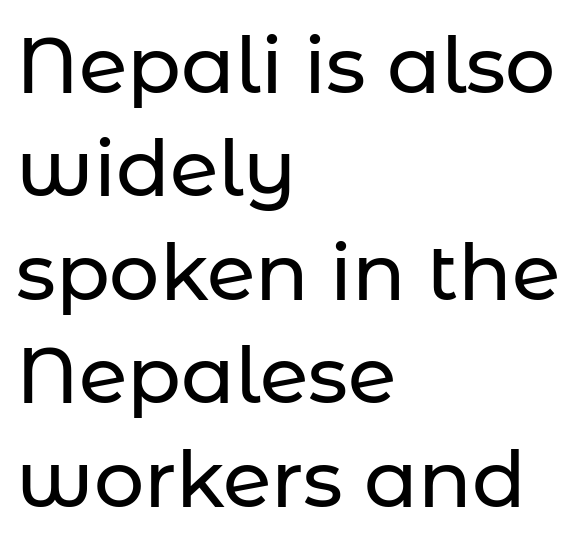
The lines are quadded left. Here the glyphs are tracked normally, forming tight word shapes. Does the type have serifs? No, each stem ends abruptly. Plain, unruled lines of type. Character widths vary here, with narrow letters taking less room than wide ones.
